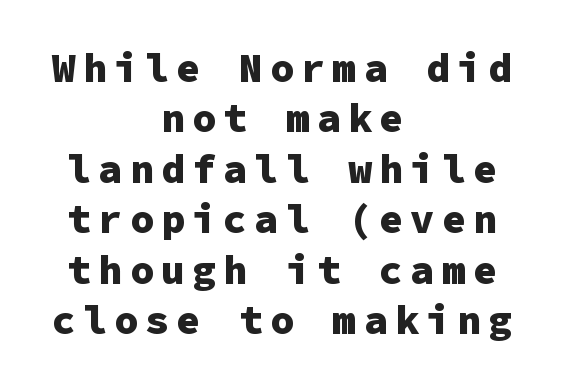
The image shows 40 px heavy sans-serif type, upright, monospaced; set centered, normal line spacing (1.26x), not underlined; low stroke contrast and a medium x-height.
